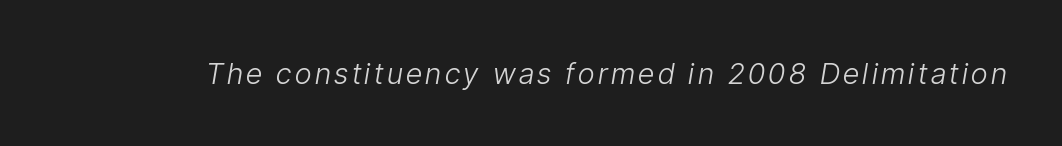
Each letter keeps its own natural width here, so spacing adapts to shape. Bare-footed words on every line. The characters are drawn with everyday or finer stroke widths. The text carries the slant typical of an italic or oblique font.
